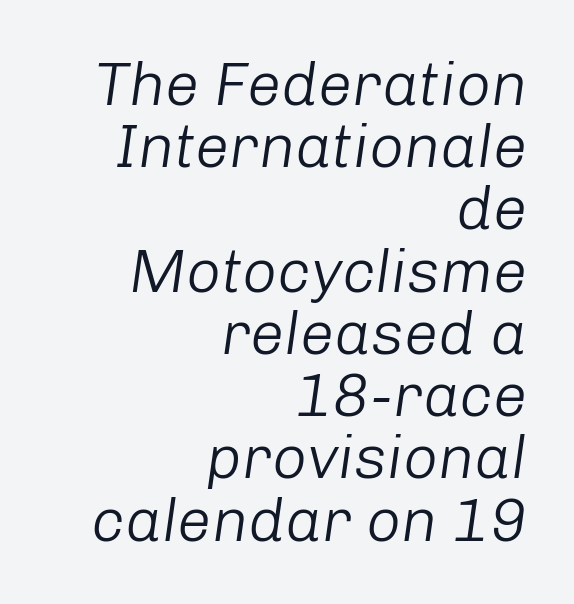
{"italic": "yes", "lean": "right", "slant_degrees": 8, "bold": "no", "weight": "light", "width": "normal", "stroke_contrast": "low", "x_height": "medium", "monospaced": "no", "underline": "no", "align": "right", "line_spacing": "tight", "line_spacing_ratio": 1.02, "letter_spacing": "normal", "letter_spacing_em": 0.0, "glyph_px": 61}
